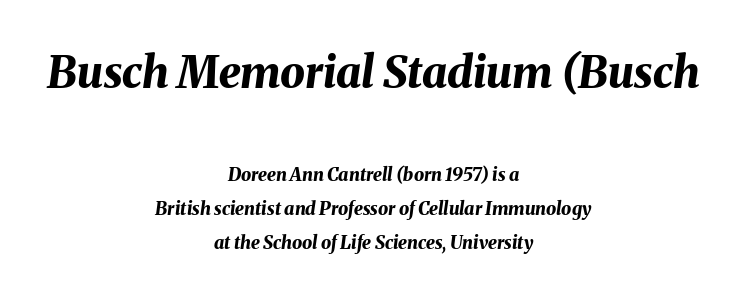
The image shows 44 px bold type, italic (leaning right); set centered, loose line spacing (1.9x), normal letter spacing, not underlined; the first (top) block is 2.44x larger; medium stroke contrast and a medium x-height.
